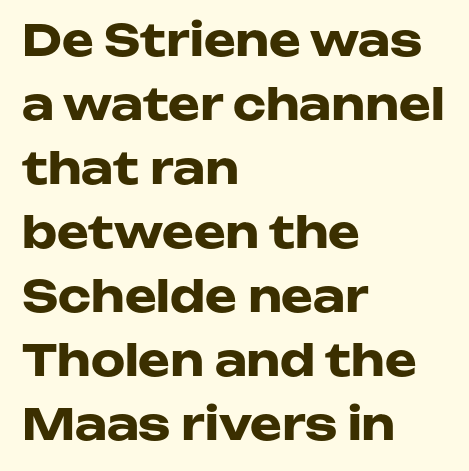
The image shows 43 px heavy, wide sans-serif type, upright; set left-aligned, normal line spacing (1.49x), normal letter spacing, not underlined; low stroke contrast and a medium x-height.
